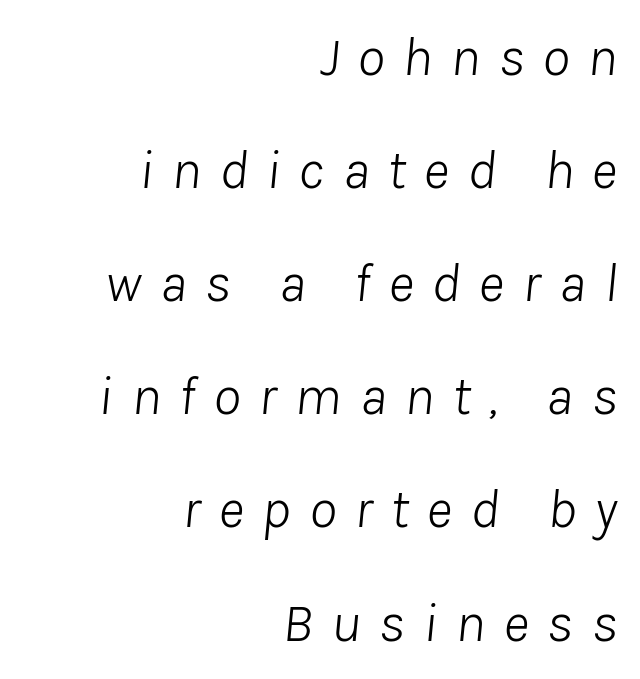
Q: Is the text bold? A: No.
Q: Is the text italic (slanted)? A: Yes, it leans right by about 8 degrees.
Q: Is the text underlined? A: No.
Q: How is the paragraph aligned? A: Right-aligned.
Q: Is the spacing between letters normal or unusually wide? A: Unusually wide.
Q: Is the spacing between lines tight, normal or loose? A: Loose.
Q: Width (condensed, normal, or wide)? A: Normal.
Q: Stroke contrast? A: Low.
Q: x-height? A: Medium.
Q: Monospaced? A: No.
